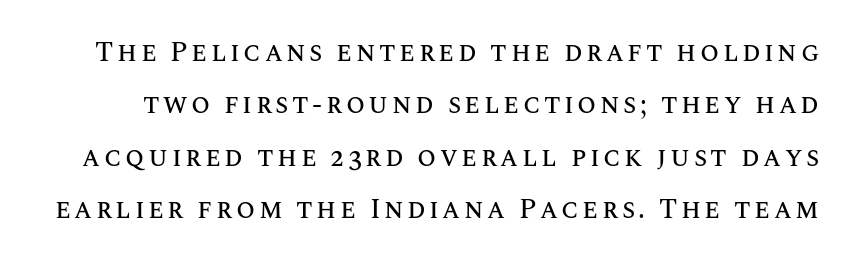
{"italic": "no", "underline": "no", "line_spacing": "loose", "line_spacing_ratio": 1.94, "glyph_px": 27}
